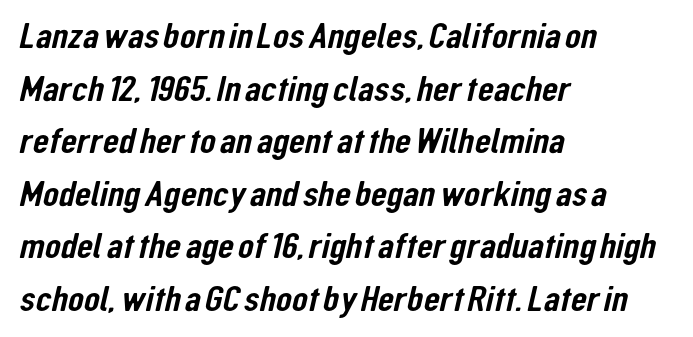
Check where the strokes stop: nothing finishes them off — pure sans. A student would call this left alignment; a typographer would say flush left, rag right. Descender tails drop into unmarked territory. The letters advance in unequal steps, a hallmark of proportional type.
